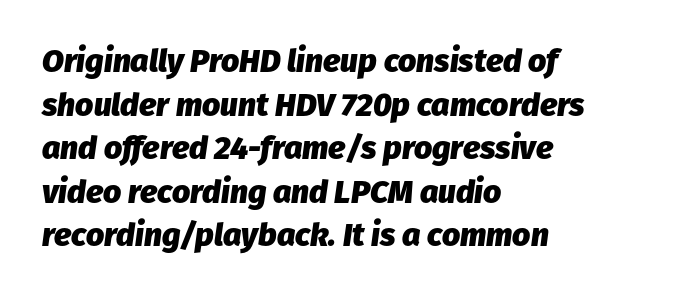
Spacing verdict: proportional, widths tailored to each character. The rag falls on the right side of this text block. The designer left line spacing at the default. Underline: absent.
